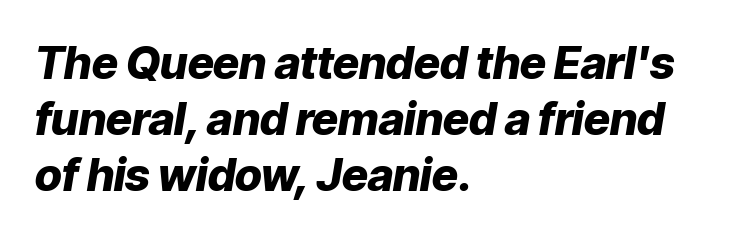
Q: Is the text bold? A: Yes.
Q: Is the text italic (slanted)? A: Yes, it leans right by about 9 degrees.
Q: Is the text underlined? A: No.
Q: How is the paragraph aligned? A: Left-aligned.
Q: Is the spacing between letters normal or unusually wide? A: Normal.
Q: Is the spacing between lines tight, normal or loose? A: Normal.
Q: Width (condensed, normal, or wide)? A: Normal.
Q: Stroke contrast? A: Low.
Q: x-height? A: Medium.
Q: Monospaced? A: No.
